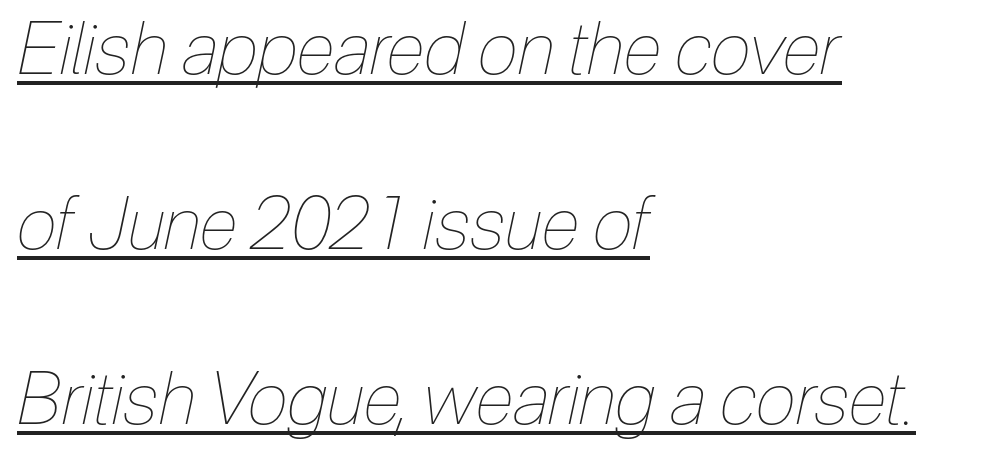
Q: Is the text bold? A: No.
Q: Is the text italic (slanted)? A: Yes, it leans right by about 12 degrees.
Q: Is the text underlined? A: Yes.
Q: How is the paragraph aligned? A: Left-aligned.
Q: Is the spacing between letters normal or unusually wide? A: Normal.
Q: Is the spacing between lines tight, normal or loose? A: Loose.
Q: Width (condensed, normal, or wide)? A: Condensed.
Q: Stroke contrast? A: Low.
Q: x-height? A: Medium.
Q: Monospaced? A: No.
